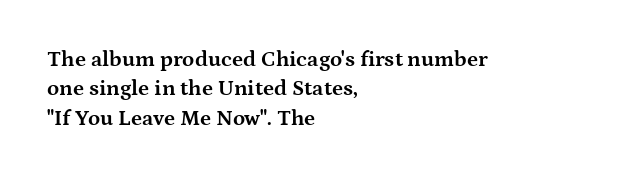
Q: Is the text bold? A: Yes.
Q: Is the text italic (slanted)? A: No, it is upright.
Q: Is the text underlined? A: No.
Q: How is the paragraph aligned? A: Left-aligned.
Q: Is the spacing between letters normal or unusually wide? A: Normal.
Q: Is the spacing between lines tight, normal or loose? A: Normal.
